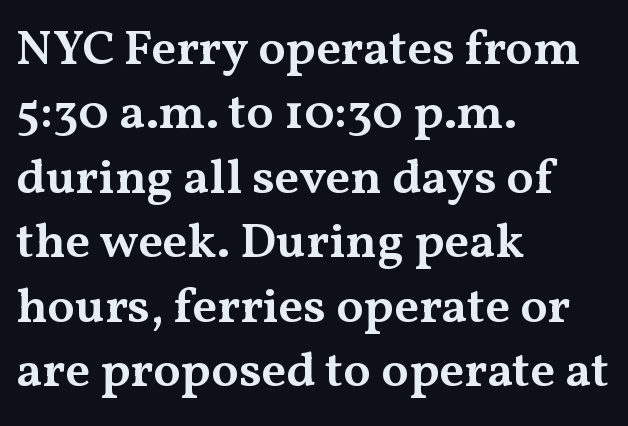
The image shows 50 px semibold, wide serif type, upright; set left-aligned, normal line spacing (1.29x), normal letter spacing, not underlined; medium stroke contrast and a medium x-height.
